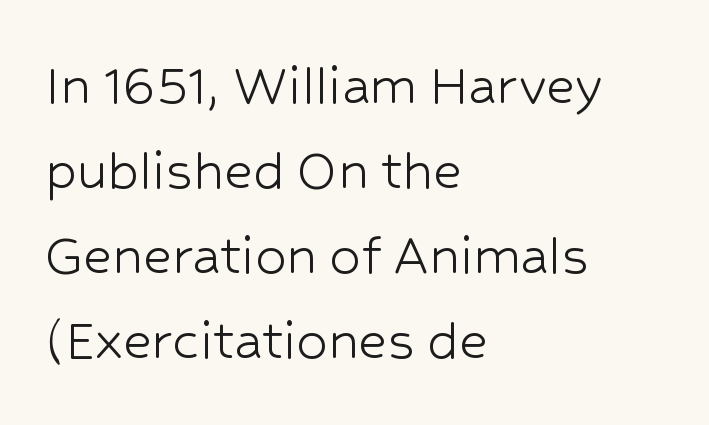
{"serif": "no", "italic": "no", "bold": "no", "weight": "light", "width": "normal", "stroke_contrast": "low", "x_height": "medium", "monospaced": "no", "underline": "no", "align": "left", "line_spacing": "normal", "line_spacing_ratio": 1.37, "letter_spacing": "normal", "letter_spacing_em": 0.0, "glyph_px": 62}
